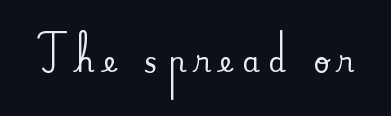
Has an underline been added? It has not. Display-style spreading of the glyphs; the letterfit is very open. Stroke terminals: seriffed. Italic: no, the glyphs are upright roman. Note the varied advance widths — an 'i' is clearly narrower than an 'm'.
